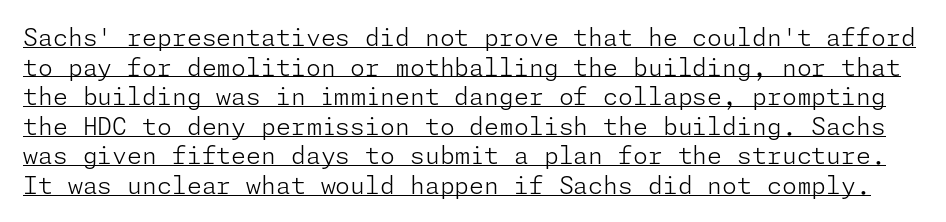
The image shows 24 px text type, upright; set line spacing 1.23x, normal letter spacing, underlined.
